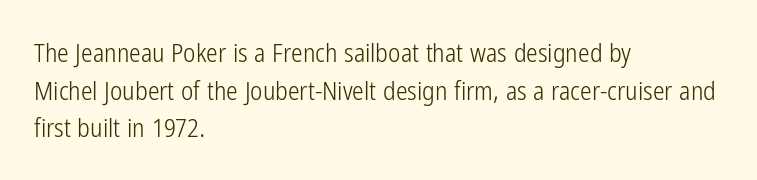
The image shows 26 px text type, upright; set left-aligned, normal line spacing (1.45x), normal letter spacing, not underlined.
